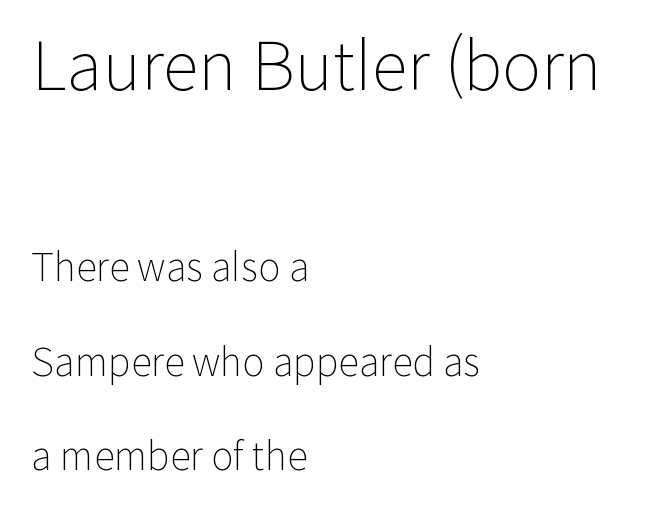
{"serif": "no", "italic": "no", "bold": "no", "weight": "light", "width": "normal", "stroke_contrast": "low", "x_height": "medium", "monospaced": "no", "underline": "no", "align": "left", "line_spacing": "loose", "line_spacing_ratio": 2.48, "letter_spacing": "normal", "letter_spacing_em": 0.0, "larger_block": "first", "size_ratio": 1.74, "glyph_px": 66}
